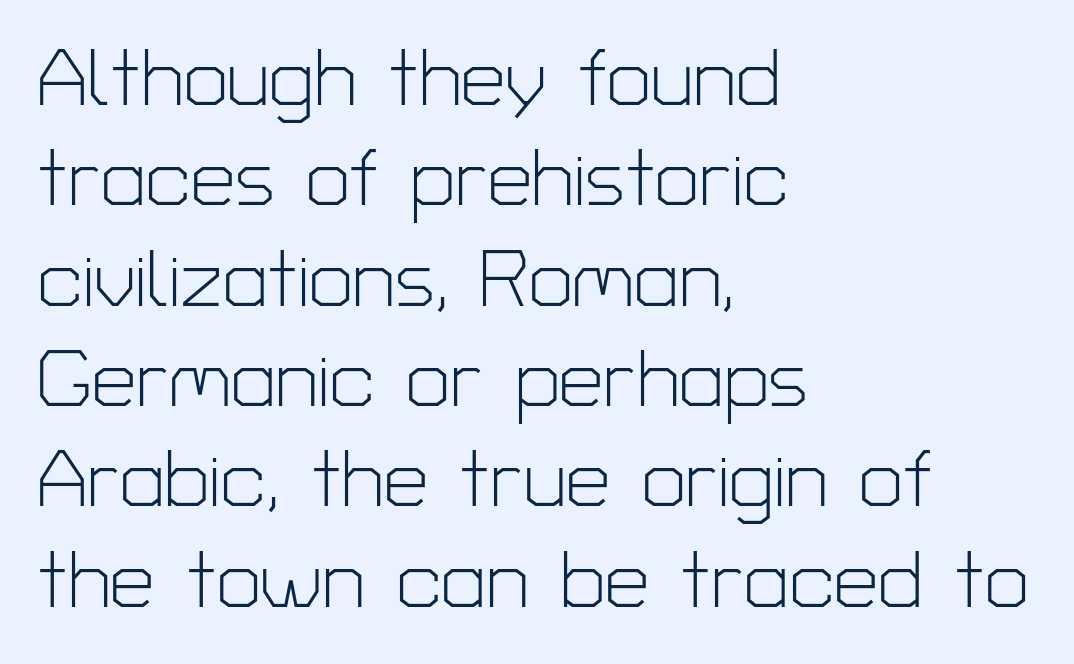
Q: Is the text bold? A: No.
Q: Is the text italic (slanted)? A: No, it is upright.
Q: Is the typeface a serif or a sans-serif typeface? A: Sans-serif.
Q: Is the text underlined? A: No.
Q: How is the paragraph aligned? A: Left-aligned.
Q: Is the spacing between letters normal or unusually wide? A: Normal.
Q: Is the spacing between lines tight, normal or loose? A: Normal.
Q: Width (condensed, normal, or wide)? A: Normal.
Q: Stroke contrast? A: Low.
Q: x-height? A: Medium.
Q: Monospaced? A: No.
